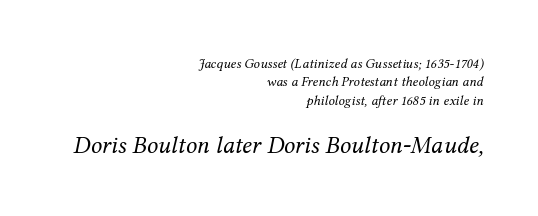
The image shows 25 px text type, italic (leaning right); set right-aligned, normal line spacing (1.31x), normal letter spacing, not underlined; the second (bottom) block is 1.79x larger.
